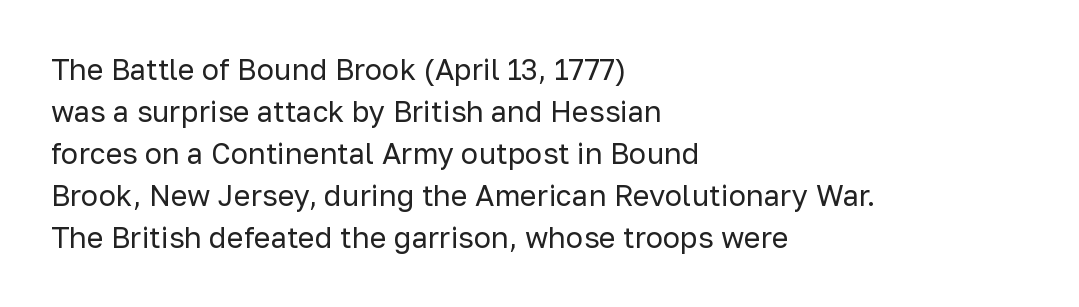
The image shows 29 px regular-weight sans-serif type, upright; set left-aligned, normal line spacing (1.45x), normal letter spacing, not underlined; low stroke contrast and a medium x-height.
